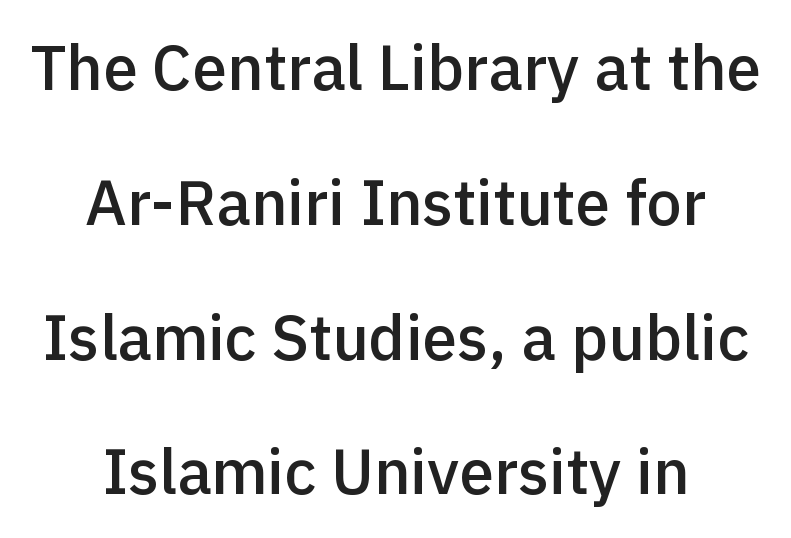
{"serif": "no", "italic": "no", "bold": "semi", "weight": "semibold", "width": "normal", "x_height": "medium", "monospaced": "no", "underline": "no", "align": "center", "line_spacing": "loose", "line_spacing_ratio": 2.14, "letter_spacing": "normal", "letter_spacing_em": 0.0, "glyph_px": 63}
